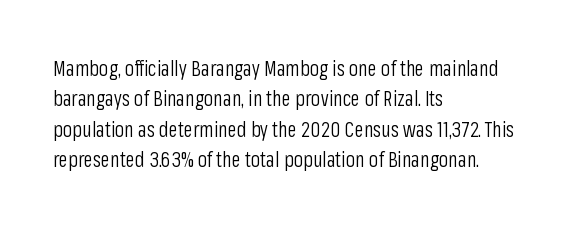
Letter spacing: default. Ink coverage per letter is moderate at most. The rag falls on the right side of this text block. Descenders are the only things crossing below the line. This block has exactly the height ordinary leading produces. This is the regular roman posture of the typeface.
